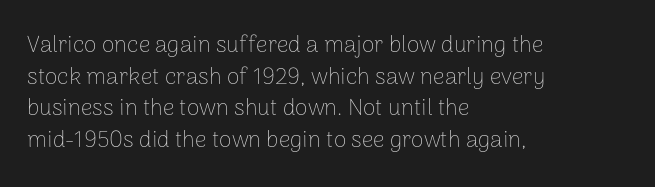
The image shows 23 px text type, upright; set left-aligned, normal line spacing (1.37x), normal letter spacing, not underlined.
